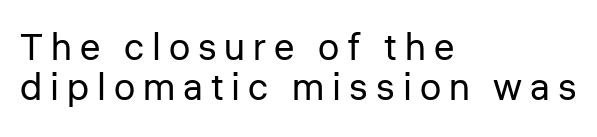
A roman cut, with each character standing at attention. This sample trades vertical openness for compactness between lines. Look at the bottom of the vertical strokes: they stop flat, with no serifs. Looks like regular typesetting: each glyph gets only the width it needs. Just letters on the line, the space beneath them empty.
